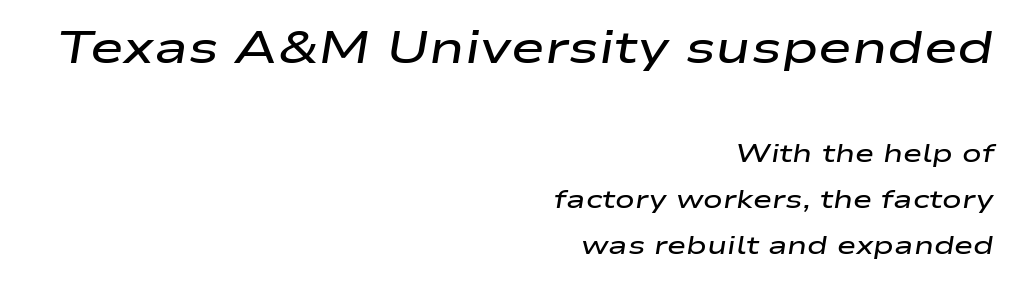
Compared with a flush-left layout, this one pins lines to the opposite, right side. The earlier block is typeset at a bigger size than the later block. The strip under each line holds only bare page. The letters advance in unequal steps, a hallmark of proportional type. Observe the lean: these are italic letterforms. Between one letter and the next there's only the usual sliver of space.
